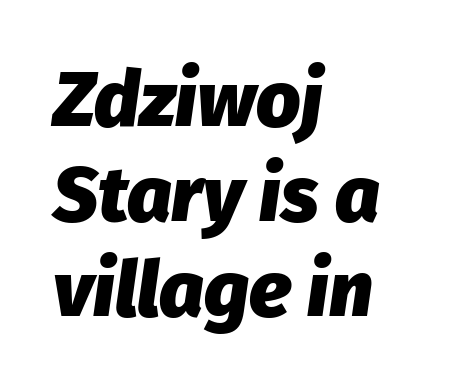
{"italic": "yes", "lean": "right", "slant_degrees": 8, "bold": "yes", "weight": "heavy", "width": "normal", "stroke_contrast": "low", "x_height": "medium", "monospaced": "no", "underline": "no", "align": "left", "line_spacing_ratio": 1.22, "letter_spacing": "normal", "letter_spacing_em": 0.0, "glyph_px": 78}
